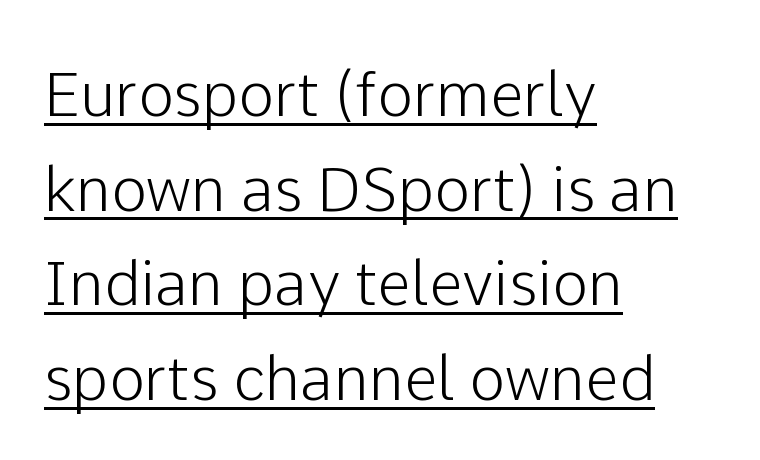
{"serif": "no", "italic": "no", "width": "normal", "stroke_contrast": "low", "x_height": "medium", "monospaced": "no", "underline": "yes", "align": "left", "line_spacing": "normal", "line_spacing_ratio": 1.55, "letter_spacing": "normal", "letter_spacing_em": 0.0, "glyph_px": 61}
